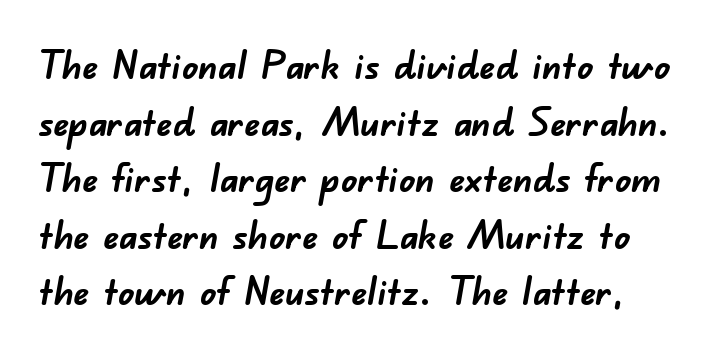
The image shows 39 px semibold sans-serif type; set normal line spacing (1.45x), normal letter spacing, not underlined; low stroke contrast and a small x-height.
